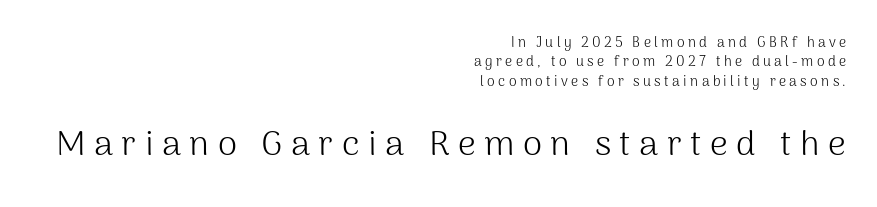
When letters stand straight like this, we call the style roman or upright. Unbolded letterforms with no extra heft. Check where the strokes stop: nothing finishes them off — pure sans. Honestly, there is no underline to notice here at all.
